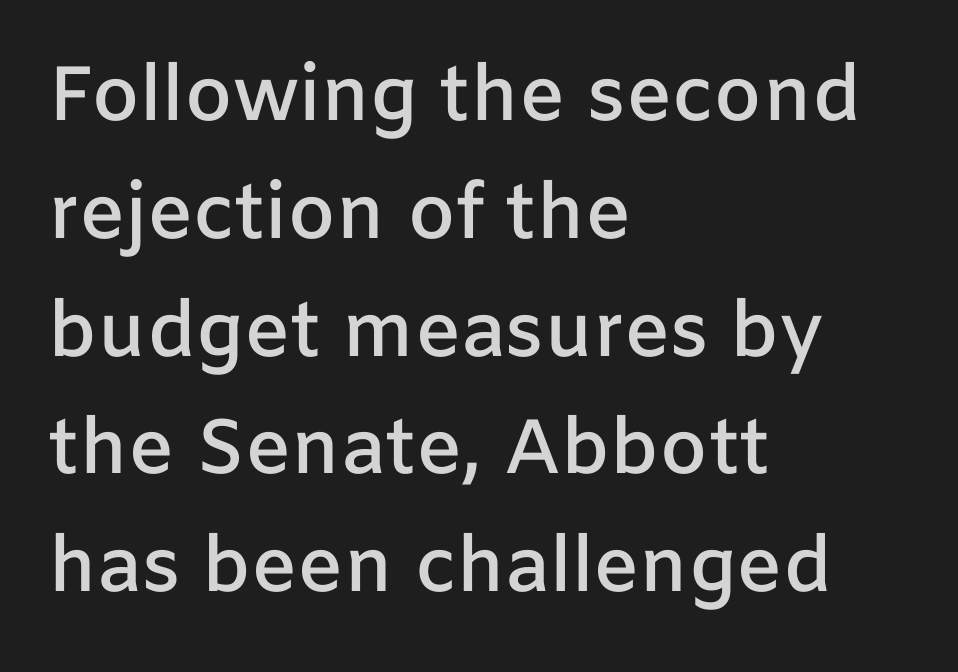
The image shows 77 px semibold sans-serif type, upright; set left-aligned, normal line spacing (1.53x), normal letter spacing, not underlined; low stroke contrast and a medium x-height.
